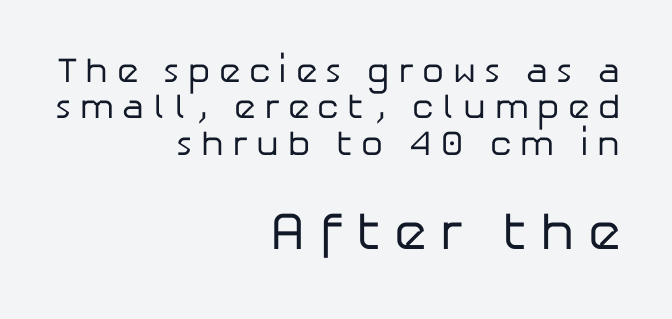
Q: Is the text bold? A: No.
Q: Is the text italic (slanted)? A: No, it is upright.
Q: Is the typeface a serif or a sans-serif typeface? A: Sans-serif.
Q: Is the text underlined? A: No.
Q: How is the paragraph aligned? A: Right-aligned.
Q: Is the spacing between letters normal or unusually wide? A: Unusually wide.
Q: Is the spacing between lines tight, normal or loose? A: Tight.
Q: Which block of text is set in a larger size, the first (top) or the second (bottom)? A: The second (bottom) one.
Q: Width (condensed, normal, or wide)? A: Normal.
Q: Stroke contrast? A: Low.
Q: x-height? A: Medium.
Q: Monospaced? A: No.
